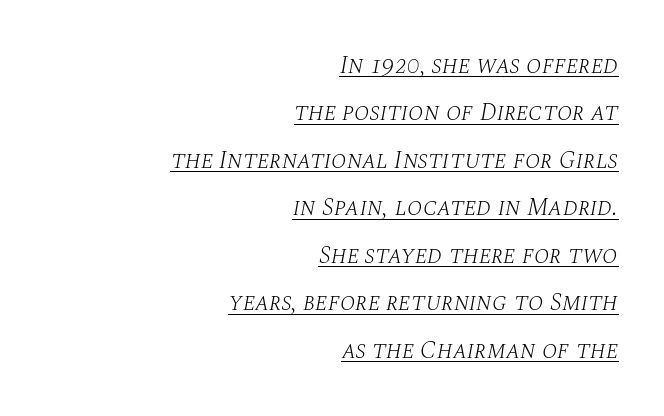
Q: Is the text bold? A: No.
Q: Is the text italic (slanted)? A: Yes, it leans right by about 10 degrees.
Q: Is the text underlined? A: Yes.
Q: How is the paragraph aligned? A: Right-aligned.
Q: Is the spacing between letters normal or unusually wide? A: Normal.
Q: Is the spacing between lines tight, normal or loose? A: Loose.
